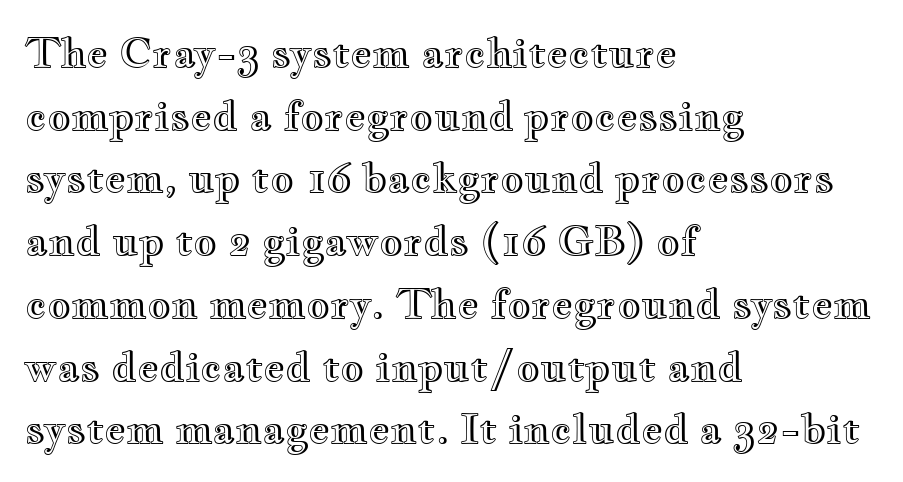
Is there much room between lines? A standard amount, neither cramped nor airy. Horizontal alignment here is leftward, the default for most running prose. These lines are rendered in a variable-pitch font. Is the letter spacing exaggerated? No — it looks like the ordinary default. Just letters on the line, the space beneath them empty.
